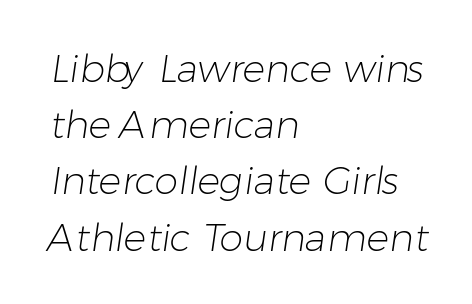
The image shows 38 px light sans-serif type; set left-aligned, normal line spacing (1.48x), normal letter spacing, not underlined; low stroke contrast and a medium x-height.
